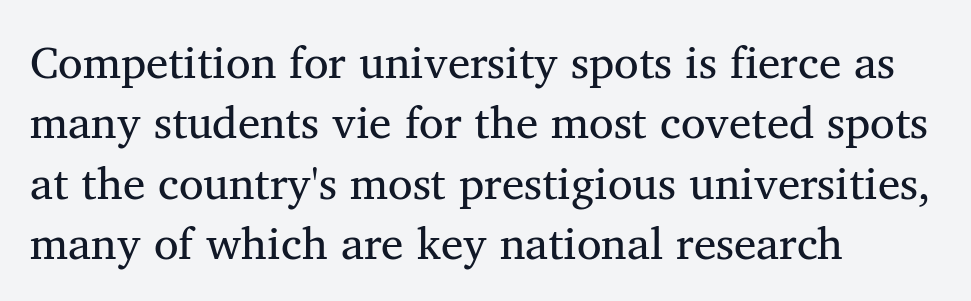
The gap between lines stays unmarked. The face used here is proportionally spaced, like ordinary book or web type. On a weight scale, this lands at 450 or below. The lines are quadded left. Serifs: yes, visible at the terminals of the letterforms. Evenly set lines give the paragraph a standard silhouette.
